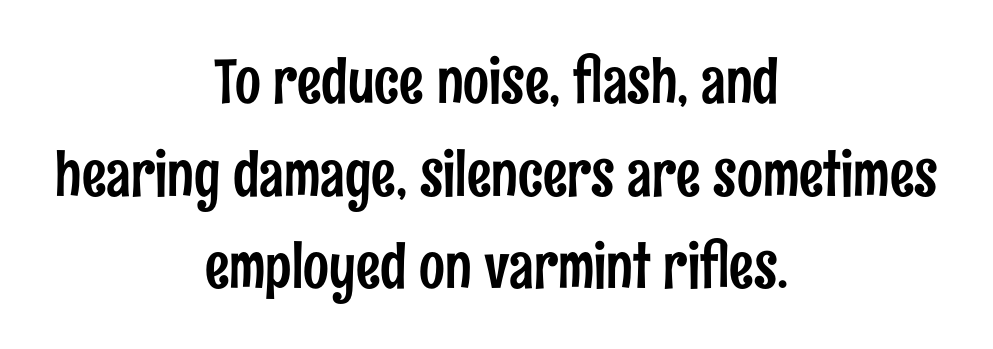
Nope, not italic — everything's standing straight. This rendering leaves character spacing at its baseline value. Stroke terminals: plain, sans-serif. A typesetter would call this proportional, since set widths differ per character.
